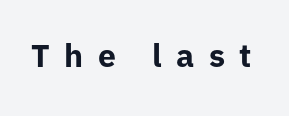
Observe the absence of serifs on each vertical stroke in this sample. Each letter keeps its own natural width here, so spacing adapts to shape. Clear beneath every line of the passage. Is the type bold? Yes — the strokes are clearly thick and heavy.
